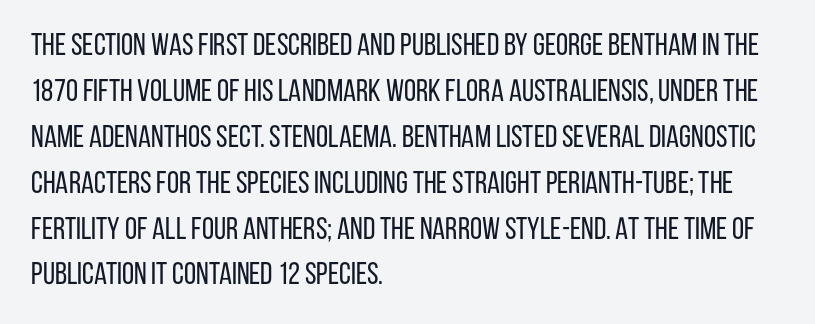
Q: Is the text bold? A: No.
Q: Is the text italic (slanted)? A: No, it is upright.
Q: Is the typeface a serif or a sans-serif typeface? A: Sans-serif.
Q: Is the text underlined? A: No.
Q: How is the paragraph aligned? A: Left-aligned.
Q: Is the spacing between letters normal or unusually wide? A: Normal.
Q: Is the spacing between lines tight, normal or loose? A: Normal.
Q: Width (condensed, normal, or wide)? A: Condensed.
Q: Stroke contrast? A: Low.
Q: x-height? A: Large.
Q: Monospaced? A: No.
